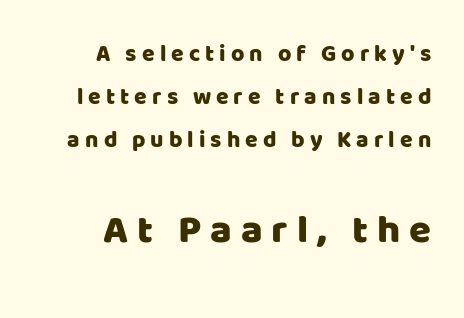
Character widths vary here, with narrow letters taking less room than wide ones. Rule under the text: the space is simply empty. Look at the bottom of the vertical strokes: they stop flat, with no serifs. Between these two stacked blocks, the lower one wins on size. The ragged edge is on the left, which tells us the setting is flush right. Ascenders rise straight up at ninety degrees.
